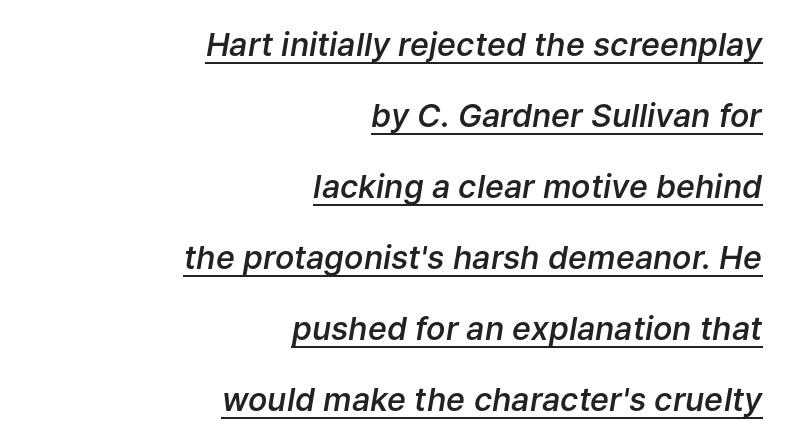
The image shows 32 px semibold type, italic (leaning right); set right-aligned, loose line spacing (2.22x), normal letter spacing, underlined; low stroke contrast and a medium x-height.
